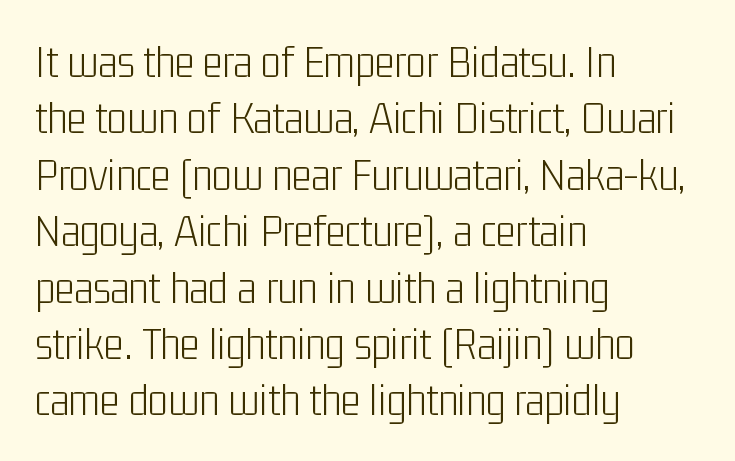
What kind of face is this? One without serifs — a sans. If you drew a ruler down the left edge, every line would touch it. This reads as an unemphasized weight, regular at the heaviest. The letterforms sit shoulder to shoulder at normal distance. Has an underline been added? It has not. Italic? Not at all — the glyphs are vertical.
